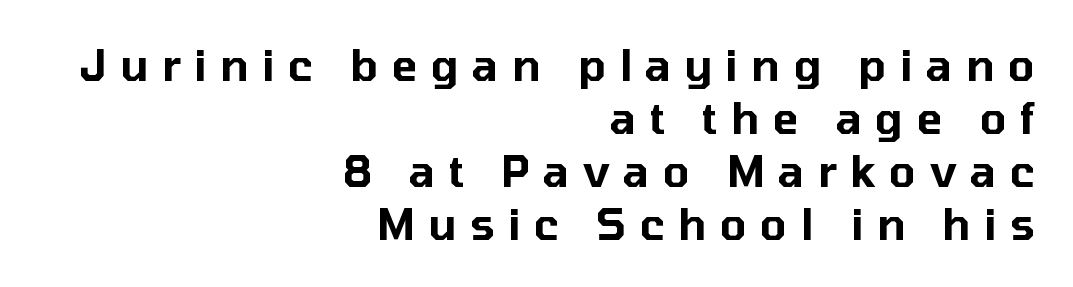
{"serif": "no", "italic": "no", "width": "normal", "stroke_contrast": "low", "x_height": "medium", "monospaced": "no", "underline": "no", "align": "right", "line_spacing_ratio": 1.23, "letter_spacing": "wide", "letter_spacing_em": 0.31, "glyph_px": 43}
